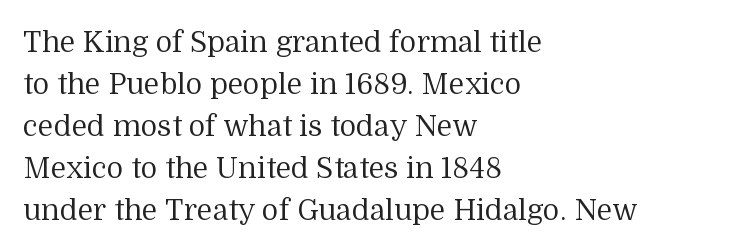
Q: Is the text bold? A: No.
Q: Is the text italic (slanted)? A: No, it is upright.
Q: Is the typeface a serif or a sans-serif typeface? A: Serif.
Q: Is the text underlined? A: No.
Q: How is the paragraph aligned? A: Left-aligned.
Q: Is the spacing between letters normal or unusually wide? A: Normal.
Q: Is the spacing between lines tight, normal or loose? A: Normal.
Q: Width (condensed, normal, or wide)? A: Normal.
Q: Stroke contrast? A: Medium.
Q: x-height? A: Medium.
Q: Monospaced? A: No.
